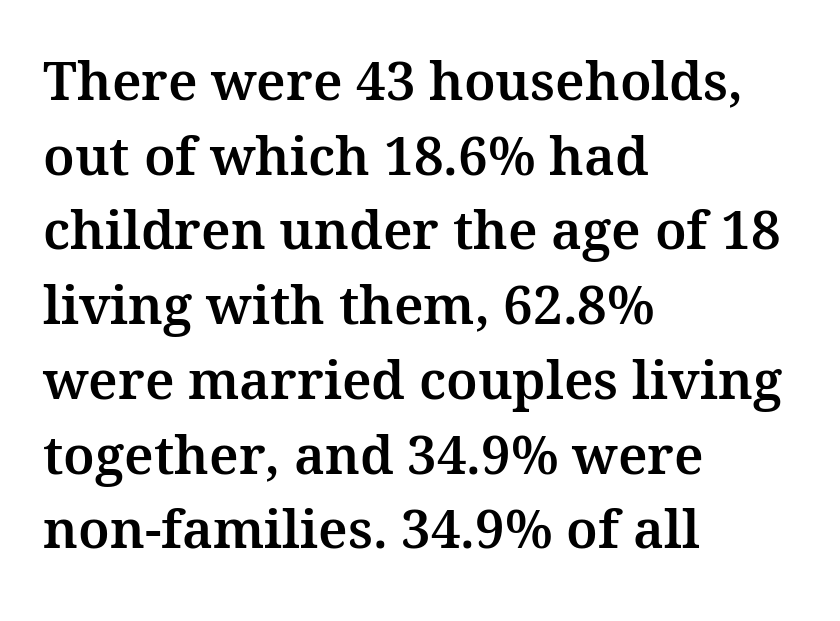
Q: Is the text italic (slanted)? A: No, it is upright.
Q: Is the typeface a serif or a sans-serif typeface? A: Serif.
Q: Is the text underlined? A: No.
Q: How is the paragraph aligned? A: Left-aligned.
Q: Is the spacing between letters normal or unusually wide? A: Normal.
Q: Is the spacing between lines tight, normal or loose? A: Normal.
Q: Width (condensed, normal, or wide)? A: Normal.
Q: Stroke contrast? A: Medium.
Q: x-height? A: Medium.
Q: Monospaced? A: No.
